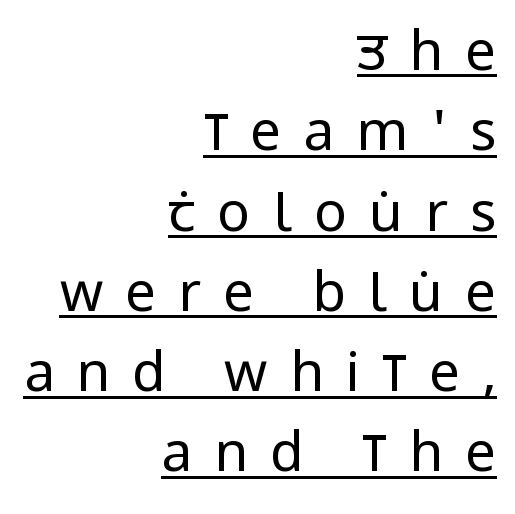
The weight tops out at a normal text grade. Compared with a flush-left layout, this one pins lines to the opposite, right side. Regarding serifs, this sample does without them. In terms of letterspacing, this is a distinctly airy, spread setting. Nope, not italic — everything's standing straight. The letters advance in unequal steps, a hallmark of proportional type.
